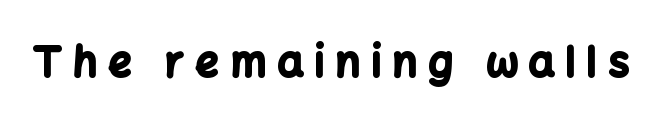
The font family rendered here belongs to the sans-serif group. Heavy, bold letterforms. Proportional: the letters do not fall into vertical columns. Compared with typical body copy, the letter spacing here is much looser. The strip under each line holds only bare page.
